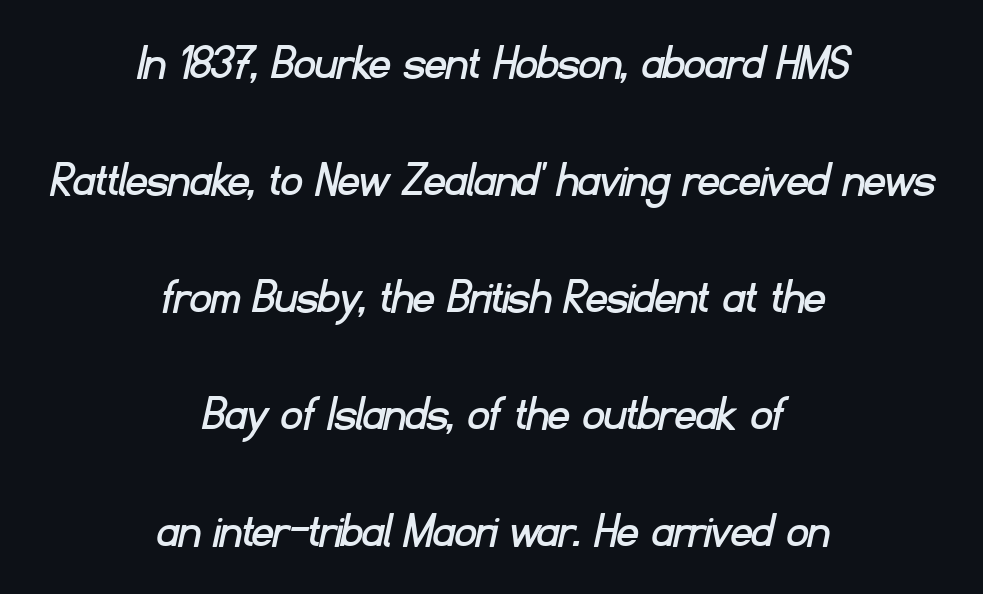
Nothing unusual about the tracking: characters are spaced as the font intends. The passage shown stacks its lines with a broad gap. Bare-footed words on every line. Grotesque or geometric, the face here clearly has no serifs.
